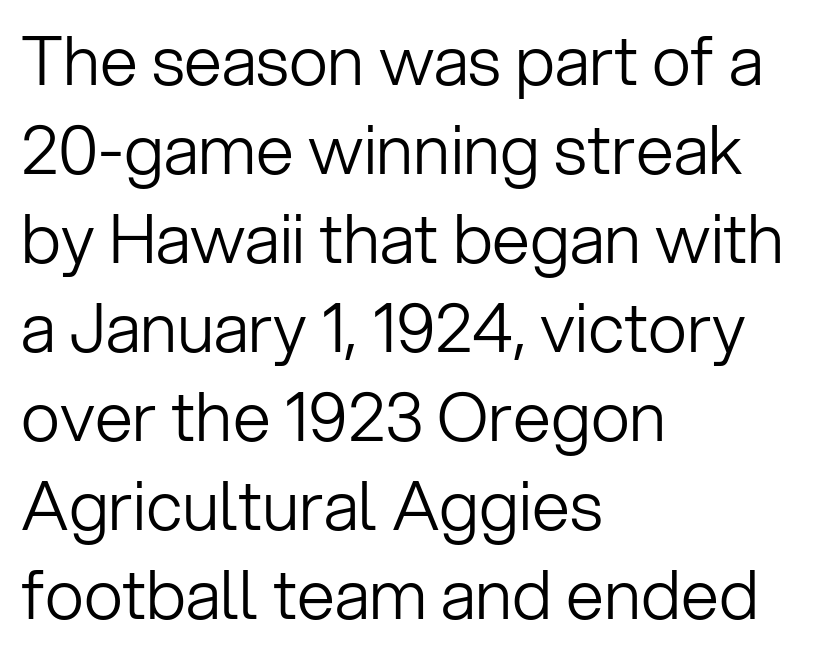
Is the type heavy? It reads as light-to-regular instead. The typeface chosen for these lines omits serifs. This sample is left-justified, so line endings fall wherever the words run out. In terms of posture, this sample is upright. Type without underlining.
